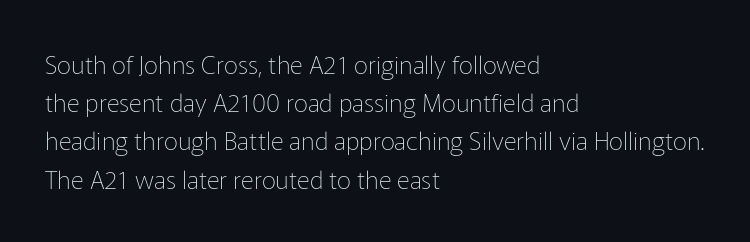
{"italic": "no", "bold": "no", "underline": "no", "align": "left", "line_spacing": "normal", "line_spacing_ratio": 1.53, "letter_spacing": "normal", "letter_spacing_em": 0.0, "glyph_px": 25}
